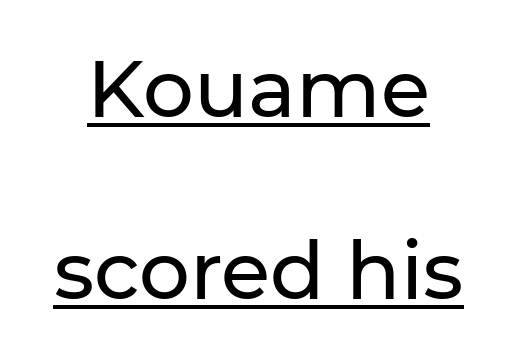
Q: Is the text italic (slanted)? A: No, it is upright.
Q: Is the typeface a serif or a sans-serif typeface? A: Sans-serif.
Q: Is the text underlined? A: Yes.
Q: Is the spacing between letters normal or unusually wide? A: Normal.
Q: Is the spacing between lines tight, normal or loose? A: Loose.
Q: Width (condensed, normal, or wide)? A: Normal.
Q: Stroke contrast? A: Low.
Q: x-height? A: Medium.
Q: Monospaced? A: No.
